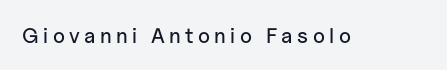
If you drew a line through each stem, it would be perfectly vertical. Anything drawn beneath the words? Only blank space. These lines have a slow, spaced-out rhythm from letter to letter.
